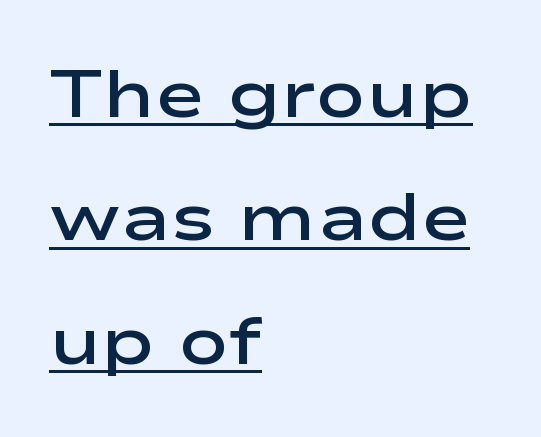
Q: Is the text bold? A: Semi-bold.
Q: Is the text italic (slanted)? A: No, it is upright.
Q: Is the typeface a serif or a sans-serif typeface? A: Sans-serif.
Q: Is the text underlined? A: Yes.
Q: How is the paragraph aligned? A: Left-aligned.
Q: Is the spacing between letters normal or unusually wide? A: Normal.
Q: Width (condensed, normal, or wide)? A: Wide.
Q: Stroke contrast? A: Low.
Q: x-height? A: Medium.
Q: Monospaced? A: No.
